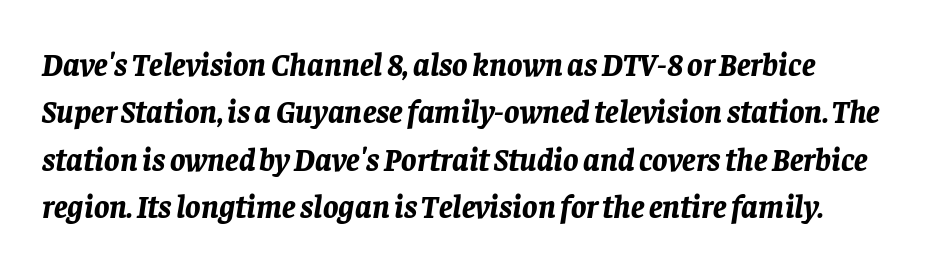
The image shows 32 px bold type, italic (leaning right); set normal line spacing (1.48x), normal letter spacing, not underlined; low stroke contrast and a large x-height.
